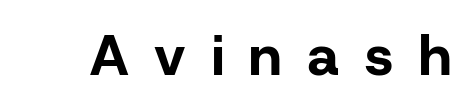
The image shows 57 px bold sans-serif type, upright; set unusually wide letter spacing (+0.45 em), not underlined; low stroke contrast and a medium x-height.
